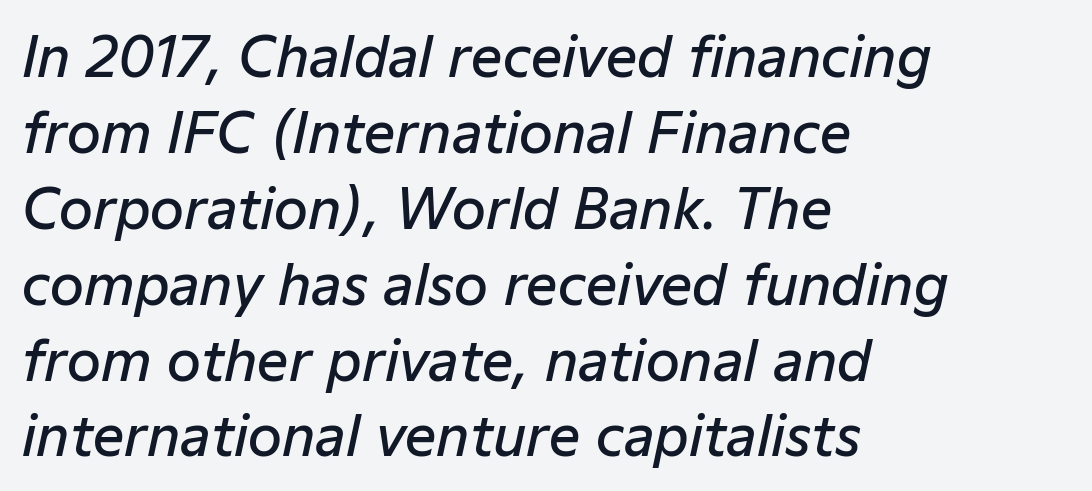
The image shows 55 px semibold type, italic (leaning right); set left-aligned, normal line spacing (1.38x), normal letter spacing, not underlined; low stroke contrast and a medium x-height.
